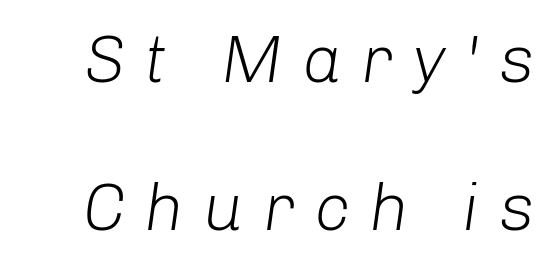
Q: Is the text bold? A: No.
Q: Is the text italic (slanted)? A: Yes, it leans right by about 8 degrees.
Q: Is the text underlined? A: No.
Q: Is the spacing between letters normal or unusually wide? A: Unusually wide.
Q: Is the spacing between lines tight, normal or loose? A: Loose.
Q: Width (condensed, normal, or wide)? A: Normal.
Q: Stroke contrast? A: Low.
Q: x-height? A: Medium.
Q: Monospaced? A: No.
